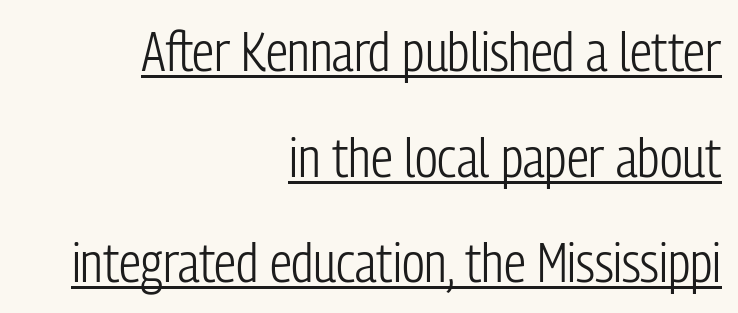
The paragraph has a hard right edge and a soft left edge. What's the leading like? Stretched, with rows far apart. This sample has the flowing, uneven cadence of proportional lettering. The font sits on the lighter half of the weight spectrum, regular included.
